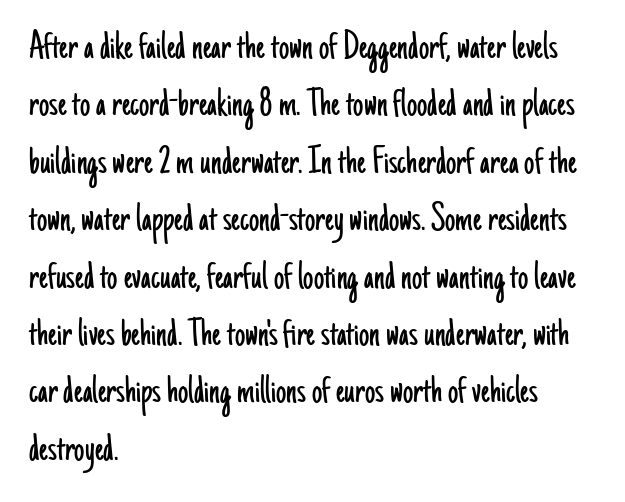
The image shows 41 px light, condensed sans-serif type, upright; set left-aligned, normal line spacing (1.4x), normal letter spacing, not underlined; low stroke contrast and a small x-height.
